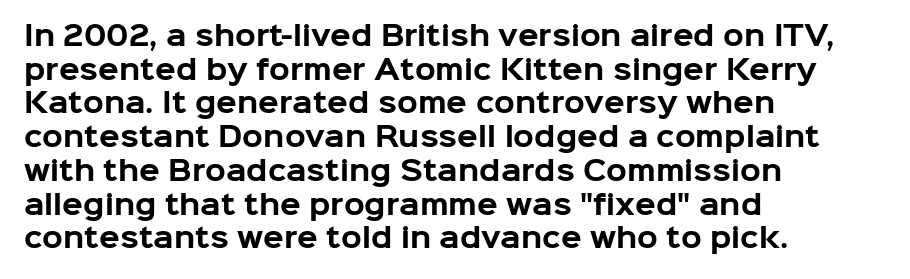
{"italic": "no", "bold": "yes", "underline": "no", "align": "left", "line_spacing": "normal", "line_spacing_ratio": 1.25, "letter_spacing": "normal", "letter_spacing_em": 0.0, "glyph_px": 27}
